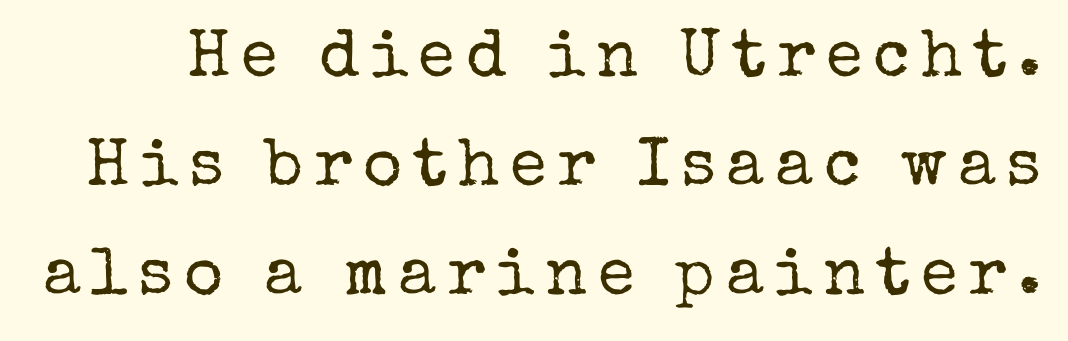
Q: Is the text bold? A: No.
Q: Is the text italic (slanted)? A: No, it is upright.
Q: Is the typeface a serif or a sans-serif typeface? A: Serif.
Q: Is the text underlined? A: No.
Q: Is the spacing between lines tight, normal or loose? A: Normal.
Q: Width (condensed, normal, or wide)? A: Normal.
Q: Stroke contrast? A: Low.
Q: x-height? A: Medium.
Q: Monospaced? A: No.
